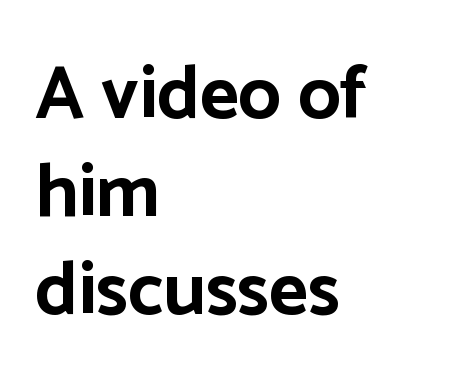
The image shows 75 px bold sans-serif type, upright; set left-aligned, normal line spacing (1.31x), normal letter spacing, not underlined; low stroke contrast and a medium x-height.
